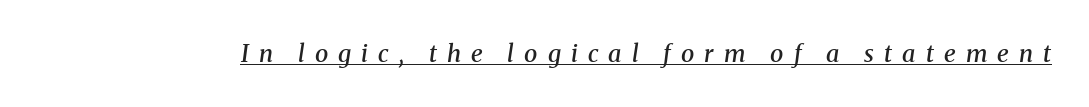
The image shows 24 px text type, italic (leaning right); set unusually wide letter spacing (+0.42 em), underlined.
